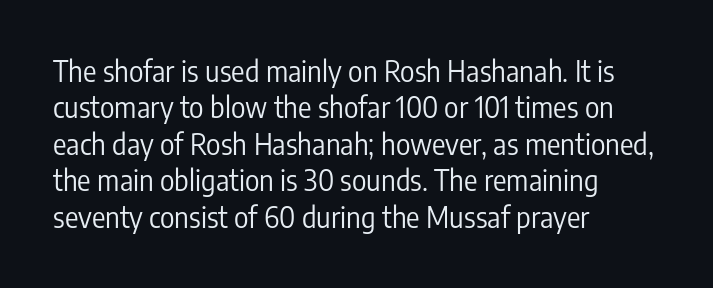
Weight class: somewhere from thin through regular. The paragraph has a hard left edge and a soft right edge. In terms of posture, this sample is upright. You can tell from the bare stems that sans-serif type was used.
